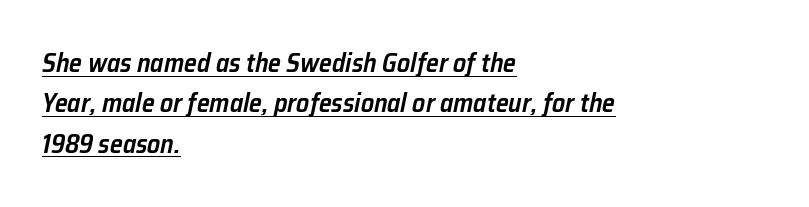
Emphasis by weight is partial: semibold. Regarding leading, the lines here are spaced in the standard way. The face used here is rendered with its standard letterfit. If you drew a ruler down the left edge, every line would touch it. This is underlined copy, the kind a proofreader might mark for attention. The passage shown leans; its letterforms are oblique.
